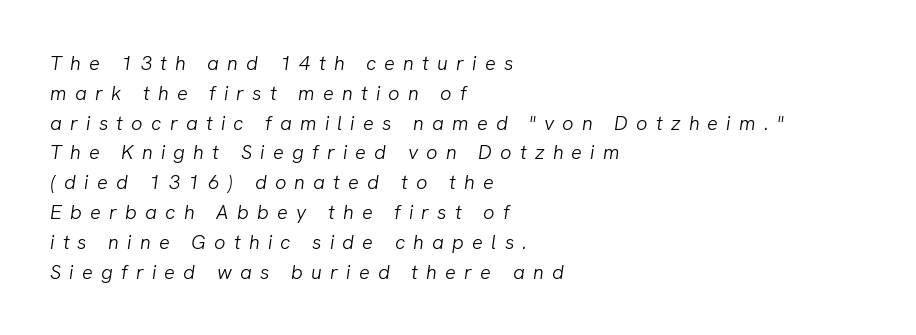
{"italic": "yes", "lean": "right", "slant_degrees": 8, "bold": "no", "underline": "no", "align": "left", "line_spacing": "normal", "line_spacing_ratio": 1.49, "letter_spacing": "wide", "letter_spacing_em": 0.41, "glyph_px": 20}
